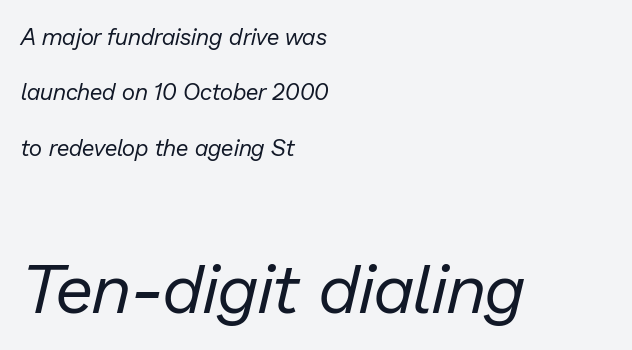
Q: Is the text bold? A: No.
Q: Is the text italic (slanted)? A: Yes, it leans right by about 13 degrees.
Q: Is the text underlined? A: No.
Q: How is the paragraph aligned? A: Left-aligned.
Q: Is the spacing between letters normal or unusually wide? A: Normal.
Q: Is the spacing between lines tight, normal or loose? A: Loose.
Q: Which block of text is set in a larger size, the first (top) or the second (bottom)? A: The second (bottom) one.
Q: Width (condensed, normal, or wide)? A: Normal.
Q: Stroke contrast? A: Low.
Q: x-height? A: Medium.
Q: Monospaced? A: No.
